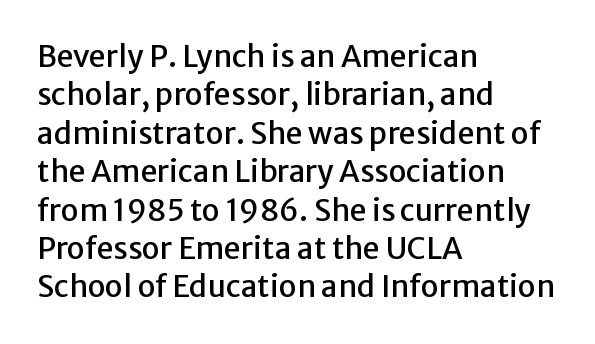
{"serif": "no", "italic": "no", "width": "normal", "stroke_contrast": "low", "x_height": "medium", "monospaced": "no", "underline": "no", "align": "left", "line_spacing": "normal", "line_spacing_ratio": 1.28, "letter_spacing": "normal", "letter_spacing_em": 0.0, "glyph_px": 30}
